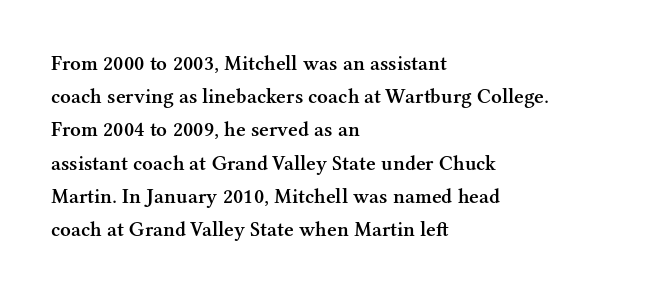
A typesetter would call this zero additional tracking. The foot of each line stays bare and open. Whoever set this chose a conventional vertical rhythm. Short and long lines alike share a common starting point at left. Stems and bowls a touch heavier than normal — semibold. The lettering stays uniformly vertical, giving the passage a roman look.
